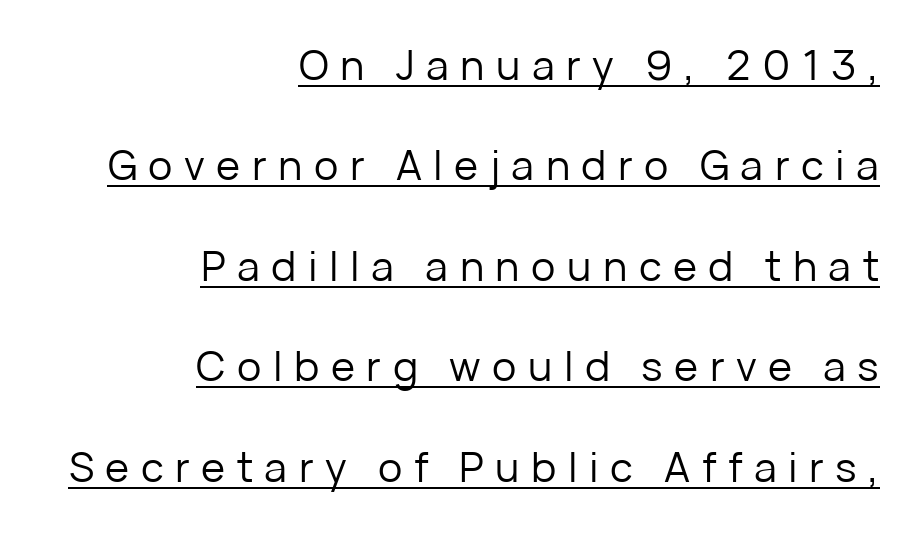
Descenders here cross a horizontal rule under the line. Posture: straight, roman, zero tilt. The rendering uses a large line-height, opening up the rows. The paragraph has a hard right edge and a soft left edge. The letters carry no serifs — their stems end cleanly without finishing strokes.
